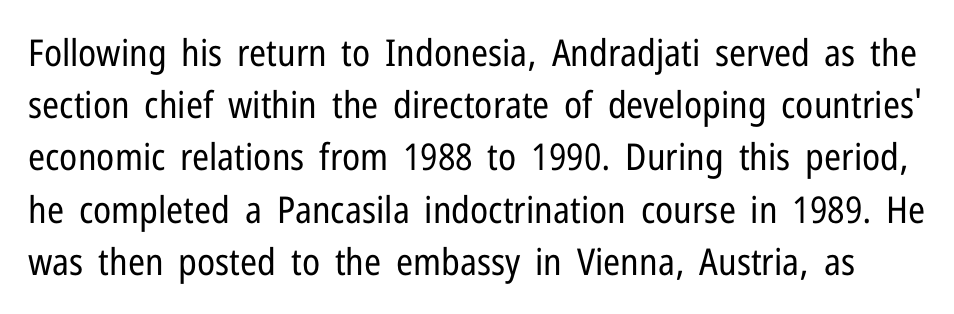
The image shows 37 px regular-weight, condensed sans-serif type, upright; set normal line spacing (1.41x), normal letter spacing, not underlined; low stroke contrast and a medium x-height.
